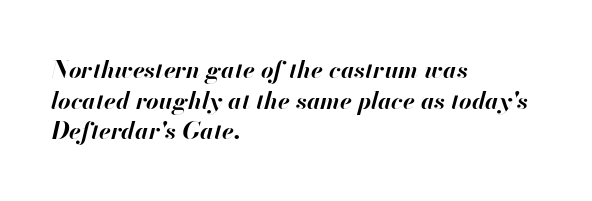
{"italic": "yes", "lean": "right", "slant_degrees": 13, "bold": "yes", "underline": "no", "align": "left", "line_spacing": "normal", "line_spacing_ratio": 1.28, "letter_spacing": "normal", "letter_spacing_em": 0.0, "glyph_px": 24}
